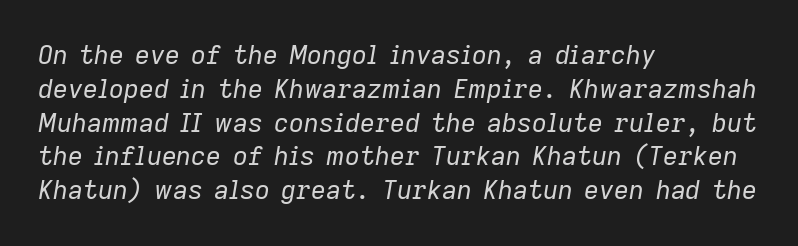
The image shows 26 px text type, italic (leaning right); set left-aligned, normal line spacing (1.3x), normal letter spacing, not underlined.
